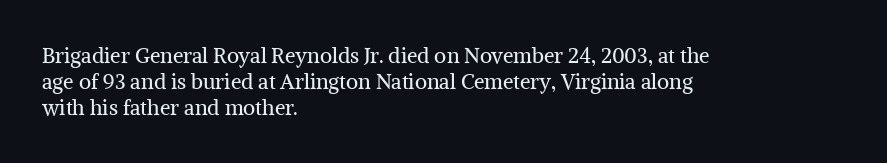
Q: Is the text bold? A: No.
Q: Is the text italic (slanted)? A: No, it is upright.
Q: Is the text underlined? A: No.
Q: How is the paragraph aligned? A: Left-aligned.
Q: Is the spacing between letters normal or unusually wide? A: Normal.
